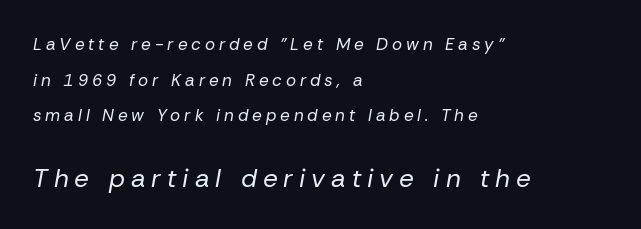
The image shows 26 px text type, italic (leaning right); set left-aligned, loose line spacing (2.1x), unusually wide letter spacing (+0.23 em), not underlined; the second (bottom) block is 1.53x larger.
